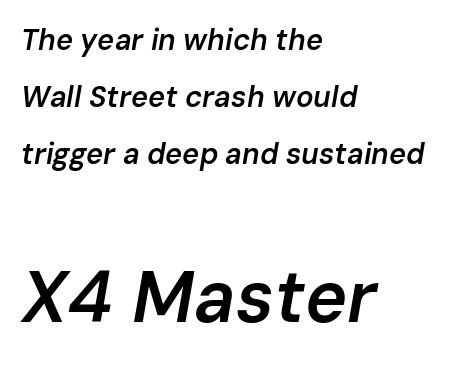
Q: Is the text bold? A: Semi-bold.
Q: Is the text italic (slanted)? A: Yes, it leans right by about 10 degrees.
Q: Is the text underlined? A: No.
Q: How is the paragraph aligned? A: Left-aligned.
Q: Is the spacing between letters normal or unusually wide? A: Normal.
Q: Is the spacing between lines tight, normal or loose? A: Loose.
Q: Which block of text is set in a larger size, the first (top) or the second (bottom)? A: The second (bottom) one.
Q: Width (condensed, normal, or wide)? A: Normal.
Q: Stroke contrast? A: Low.
Q: x-height? A: Medium.
Q: Monospaced? A: No.
